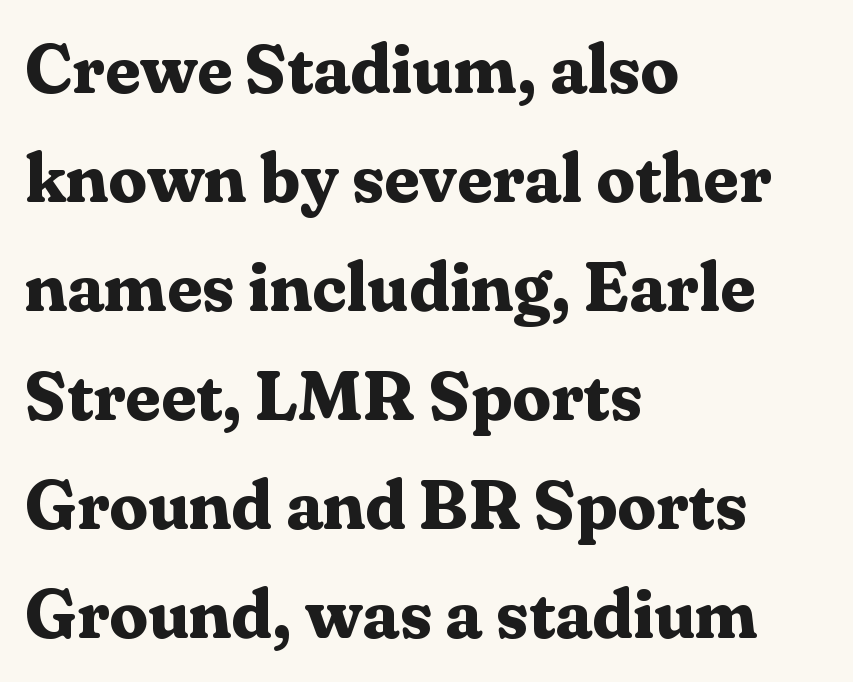
Caption: bold face, heavy strokes. Do the characters align in a grid? No, the font is proportional. A typesetter would call this leading conventional body-copy spacing. Each line starts at the same left margin while the right side varies.
